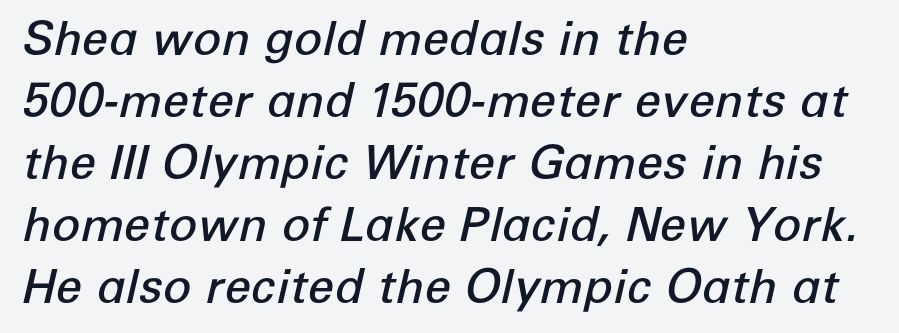
{"italic": "yes", "lean": "right", "slant_degrees": 12, "bold": "semi", "weight": "semibold", "width": "normal", "stroke_contrast": "low", "x_height": "medium", "monospaced": "no", "underline": "no", "align": "left", "line_spacing": "normal", "line_spacing_ratio": 1.32, "letter_spacing": "normal", "letter_spacing_em": 0.0, "glyph_px": 47}
